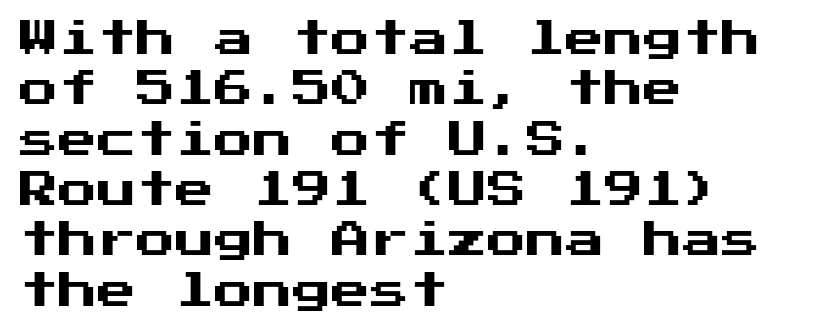
Q: Is the text italic (slanted)? A: No, it is upright.
Q: Is the typeface a serif or a sans-serif typeface? A: Sans-serif.
Q: Is the text underlined? A: No.
Q: How is the paragraph aligned? A: Left-aligned.
Q: Is the spacing between letters normal or unusually wide? A: Normal.
Q: Is the spacing between lines tight, normal or loose? A: Normal.
Q: Width (condensed, normal, or wide)? A: Normal.
Q: Stroke contrast? A: Medium.
Q: x-height? A: Medium.
